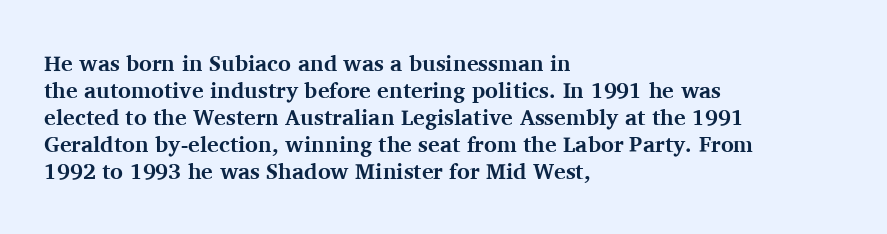
Q: Is the text bold? A: Yes.
Q: Is the text italic (slanted)? A: No, it is upright.
Q: Is the text underlined? A: No.
Q: How is the paragraph aligned? A: Left-aligned.
Q: Is the spacing between letters normal or unusually wide? A: Normal.
